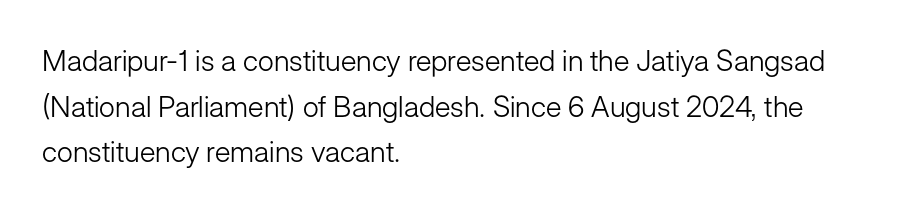
{"serif": "no", "italic": "no", "bold": "no", "weight": "light", "width": "normal", "stroke_contrast": "low", "x_height": "medium", "monospaced": "no", "underline": "no", "align": "left", "line_spacing": "normal", "line_spacing_ratio": 1.57, "letter_spacing": "normal", "letter_spacing_em": 0.0, "glyph_px": 29}
